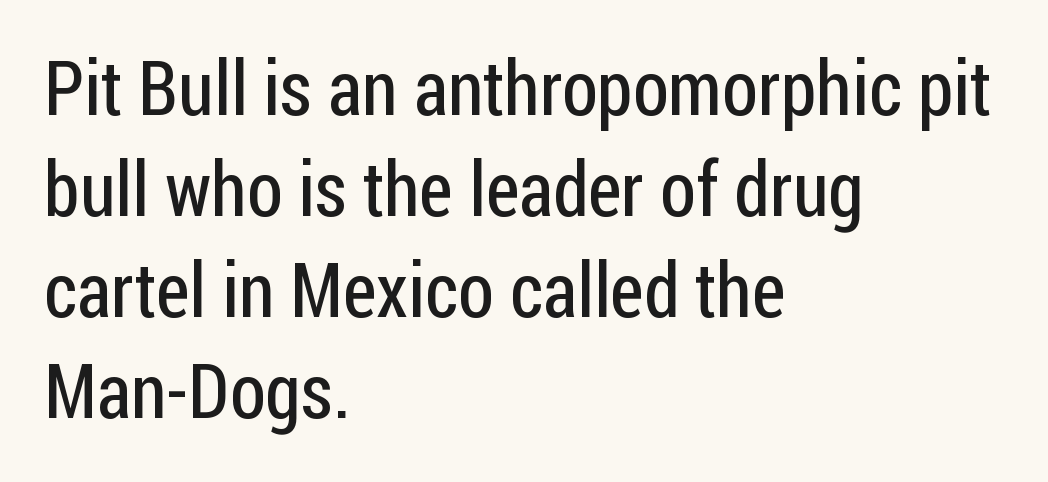
Stem width sits at or under what a default text font uses. Look at the tracking — it's just the regular setting, nothing added. I'd call this a sans setting — the letters go barefoot. Evenly set lines give the paragraph a standard silhouette.
